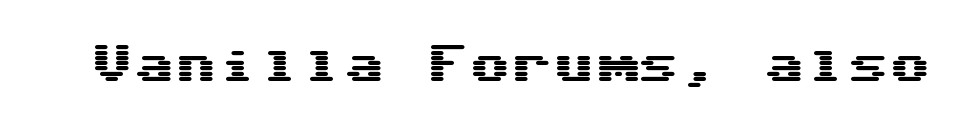
The image shows 42 px wide sans-serif type, upright, monospaced; set normal letter spacing, not underlined; medium stroke contrast and a medium x-height.
